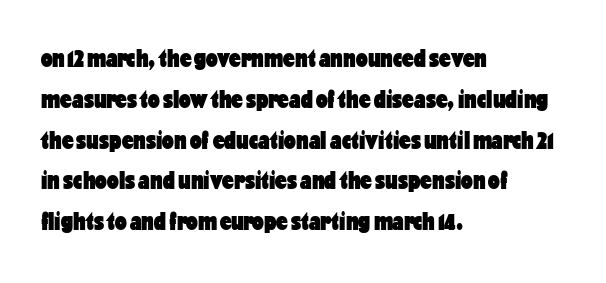
A dark, heavy texture on the line: the type is bold. Characters follow at the spacing the type designer built in. The designer left line spacing at the default. Unmarked baselines from the first word to the last. Posture: vertical.
